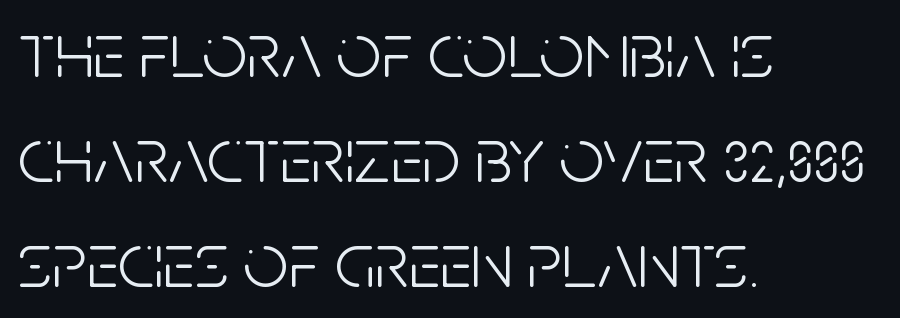
One glance says typical: line gaps are just what's usual. Stroke mass is kept to a normal reading level or below. Tracking value appears to be zero — textbook default spacing. Just letters on the line, the space beneath them empty. Teacher's note: observe the even left margin — that is flush-left alignment. This sample has the flowing, uneven cadence of proportional lettering.
